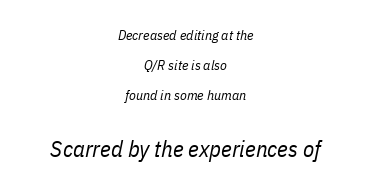
{"italic": "yes", "lean": "right", "slant_degrees": 11, "bold": "no", "underline": "no", "align": "center", "line_spacing": "loose", "line_spacing_ratio": 2.14, "letter_spacing": "normal", "letter_spacing_em": 0.0, "larger_block": "second", "size_ratio": 1.64, "glyph_px": 23}
